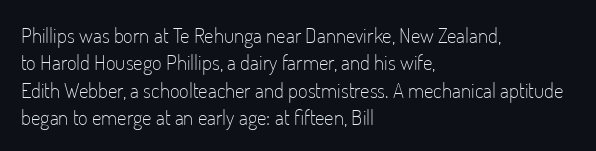
The image shows 21 px text type, upright; set left-aligned, normal line spacing (1.3x), normal letter spacing, not underlined.
